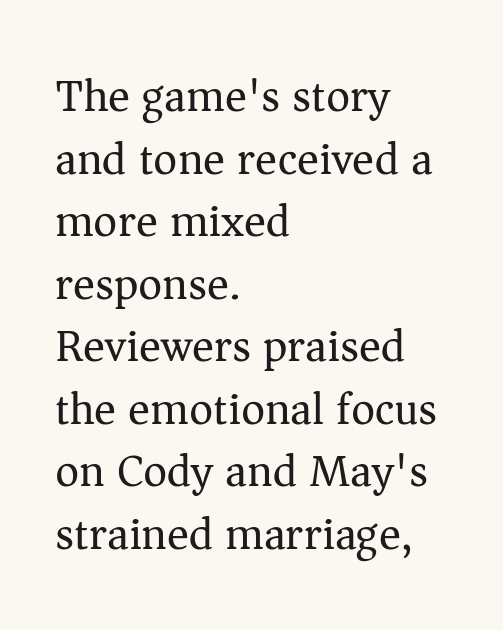
{"serif": "yes", "italic": "no", "bold": "no", "weight": "regular", "width": "normal", "stroke_contrast": "medium", "x_height": "medium", "monospaced": "no", "underline": "no", "align": "left", "line_spacing": "normal", "line_spacing_ratio": 1.36, "letter_spacing": "normal", "letter_spacing_em": 0.0, "glyph_px": 46}
